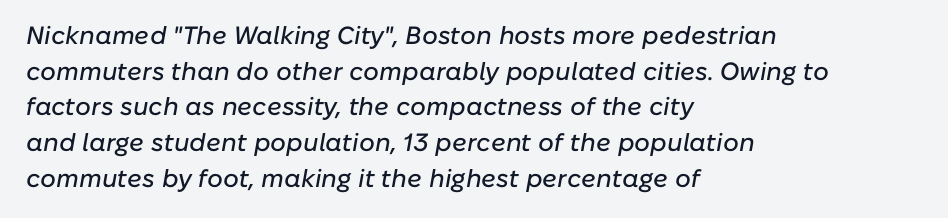
The image shows 25 px text type, italic (leaning right); set left-aligned, normal line spacing (1.43x), normal letter spacing, not underlined.
